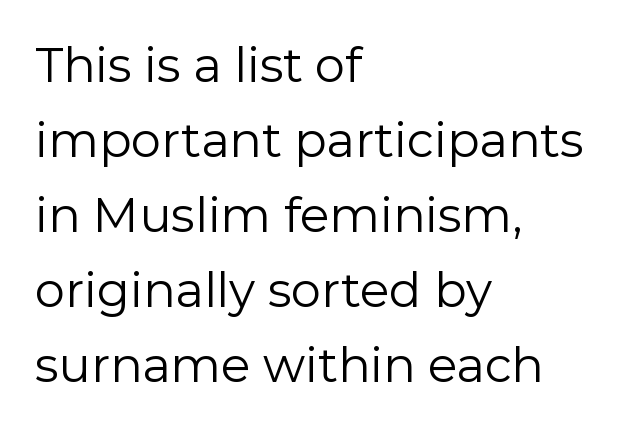
The image shows 48 px regular-weight sans-serif type, upright; set left-aligned, normal line spacing (1.56x), normal letter spacing, not underlined; a medium x-height.
